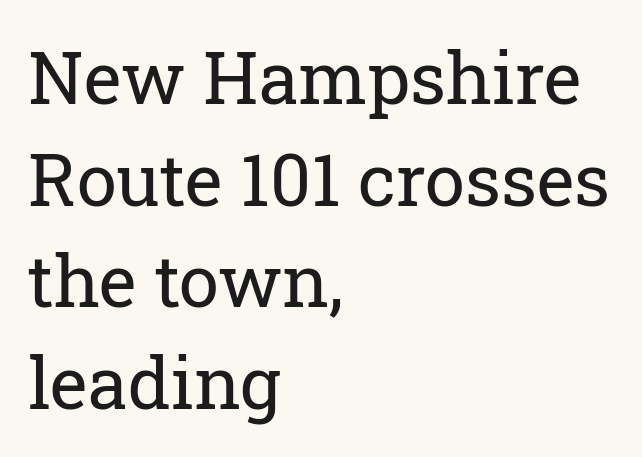
The image shows 72 px regular-weight serif type, upright; set left-aligned, normal line spacing (1.41x), normal letter spacing, not underlined; low stroke contrast and a medium x-height.
